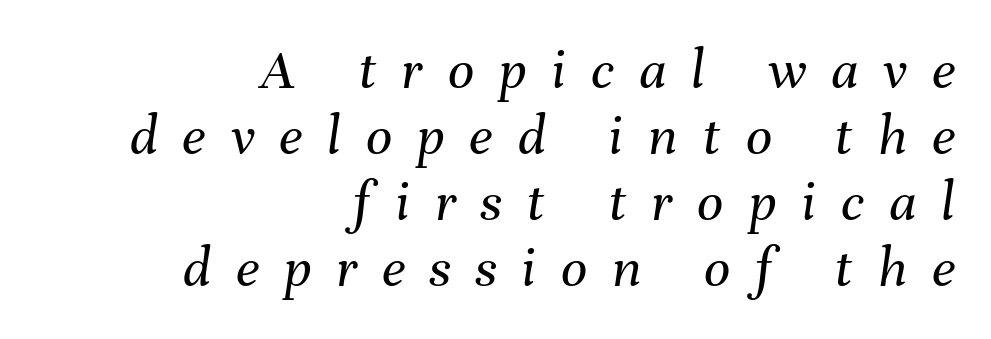
{"italic": "yes", "lean": "right", "slant_degrees": 8, "bold": "no", "weight": "regular", "width": "normal", "stroke_contrast": "medium", "x_height": "medium", "monospaced": "no", "underline": "no", "align": "right", "line_spacing": "tight", "line_spacing_ratio": 1.14, "letter_spacing": "wide", "letter_spacing_em": 0.43, "glyph_px": 58}
